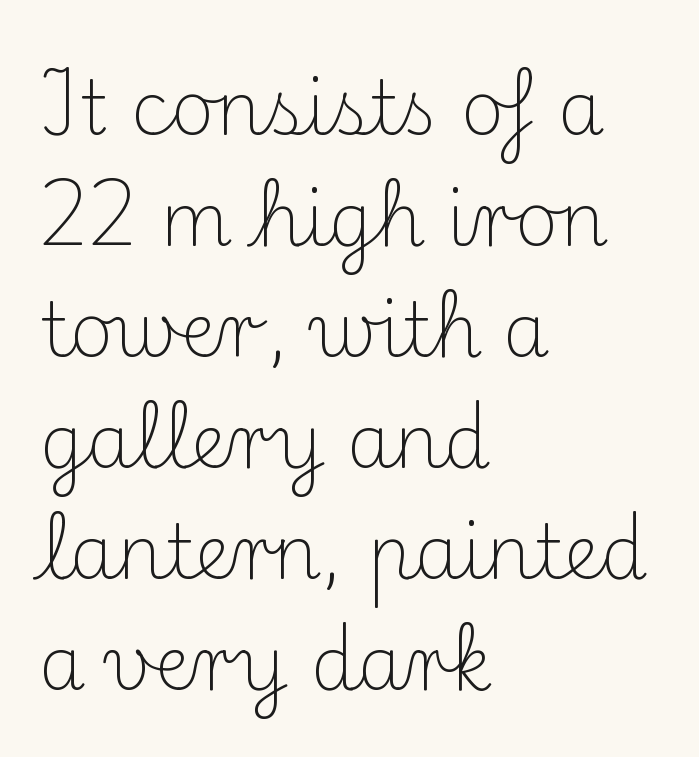
{"serif": "yes", "italic": "no", "bold": "no", "weight": "light", "width": "normal", "stroke_contrast": "medium", "x_height": "small", "monospaced": "no", "underline": "no", "align": "left", "line_spacing": "normal", "line_spacing_ratio": 1.5, "letter_spacing": "normal", "letter_spacing_em": 0.0, "glyph_px": 74}
